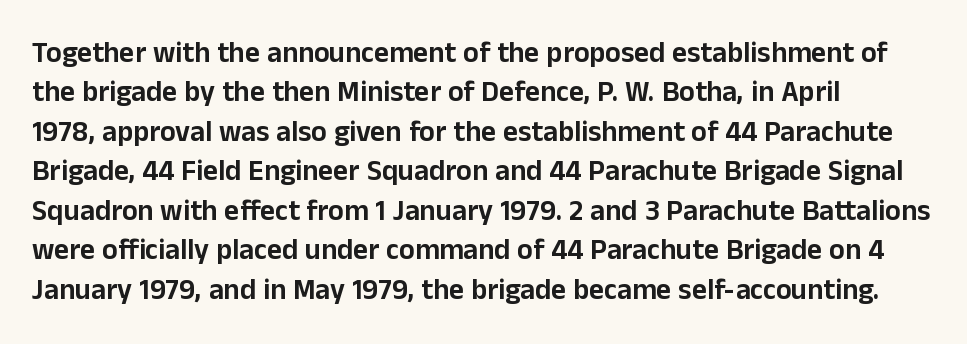
Visually the block forms a straight wall on the left and a jagged coastline on the right. How are the letters spaced? Ordinarily, with no added tracking. The font family rendered here belongs to the sans-serif group. Upright lettering throughout. Underlining? Definitely not there. Compared with typical paragraphs, the rows here are spaced about the same.
